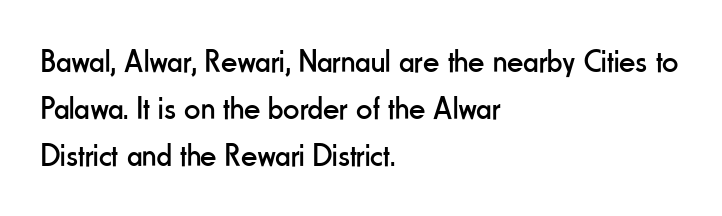
Does the type have serifs? No, each stem ends abruptly. These glyphs show unthickened strokes, regular width or finer. The rendering uses natural spacing where letterforms have individual widths. Underline: absent. The passage shown stacks its lines at a standard gap.
